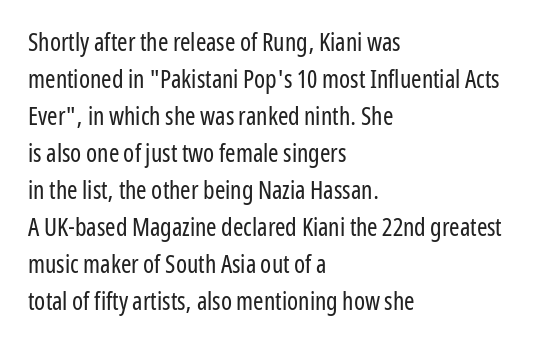
The image shows 25 px text type, upright; set left-aligned, normal line spacing (1.48x), normal letter spacing, not underlined.
